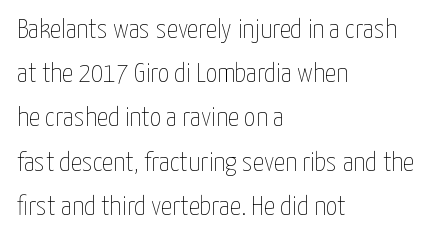
{"italic": "no", "bold": "no", "weight": "thin", "width": "condensed", "stroke_contrast": "low", "x_height": "medium", "monospaced": "no", "underline": "no", "align": "left", "line_spacing": "normal", "line_spacing_ratio": 1.58, "letter_spacing": "normal", "letter_spacing_em": 0.0, "glyph_px": 28}
